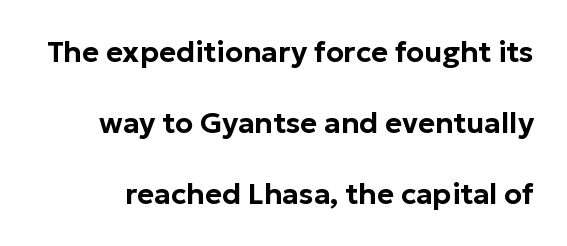
{"serif": "no", "italic": "no", "width": "normal", "stroke_contrast": "low", "x_height": "medium", "monospaced": "no", "underline": "no", "line_spacing": "loose", "line_spacing_ratio": 2.45, "letter_spacing": "normal", "letter_spacing_em": 0.0, "glyph_px": 29}
